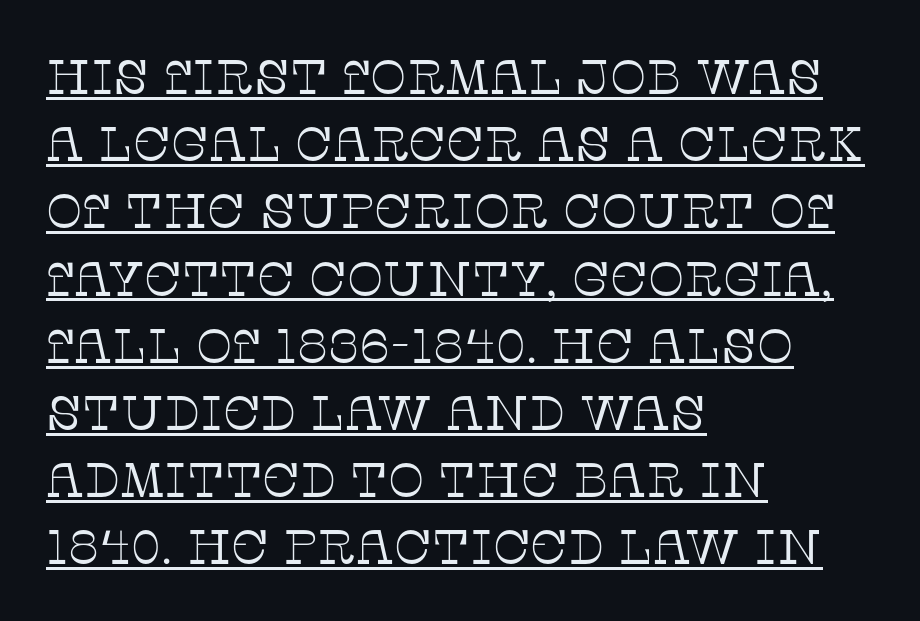
Q: Is the text bold? A: No.
Q: Is the text italic (slanted)? A: No, it is upright.
Q: Is the typeface a serif or a sans-serif typeface? A: Serif.
Q: Is the text underlined? A: Yes.
Q: How is the paragraph aligned? A: Left-aligned.
Q: Is the spacing between letters normal or unusually wide? A: Normal.
Q: Is the spacing between lines tight, normal or loose? A: Normal.
Q: Width (condensed, normal, or wide)? A: Normal.
Q: Stroke contrast? A: Low.
Q: x-height? A: Large.
Q: Monospaced? A: No.
